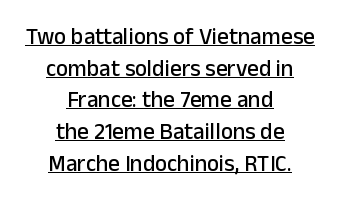
{"italic": "no", "underline": "yes", "align": "center", "line_spacing": "normal", "line_spacing_ratio": 1.38, "letter_spacing": "normal", "letter_spacing_em": 0.0, "glyph_px": 23}
